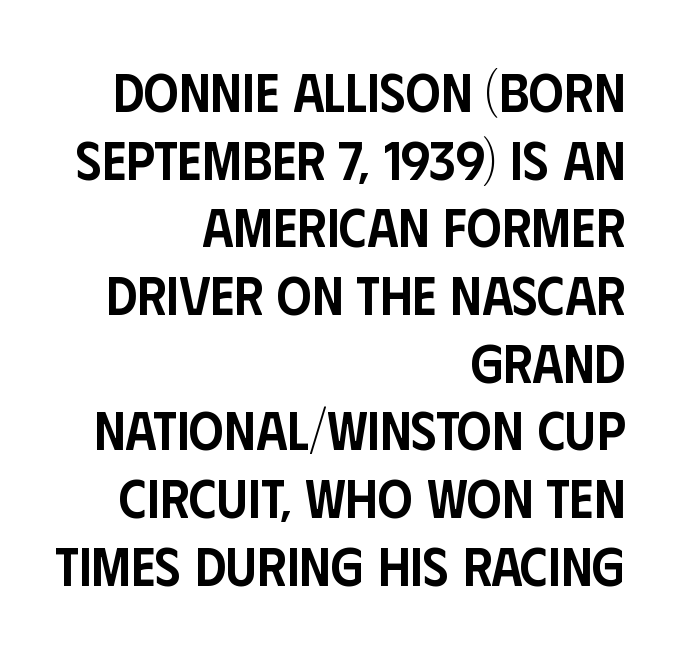
Q: Is the text bold? A: Semi-bold.
Q: Is the text italic (slanted)? A: No, it is upright.
Q: Is the typeface a serif or a sans-serif typeface? A: Sans-serif.
Q: Is the text underlined? A: No.
Q: How is the paragraph aligned? A: Right-aligned.
Q: Is the spacing between letters normal or unusually wide? A: Normal.
Q: Width (condensed, normal, or wide)? A: Condensed.
Q: Stroke contrast? A: Low.
Q: x-height? A: Large.
Q: Monospaced? A: No.
